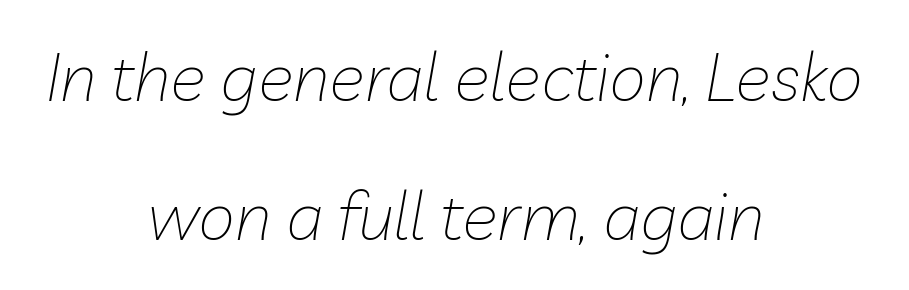
Q: Is the text bold? A: No.
Q: Is the text italic (slanted)? A: Yes, it leans right by about 10 degrees.
Q: Is the text underlined? A: No.
Q: How is the paragraph aligned? A: Centered.
Q: Is the spacing between letters normal or unusually wide? A: Normal.
Q: Is the spacing between lines tight, normal or loose? A: Loose.
Q: Width (condensed, normal, or wide)? A: Normal.
Q: Stroke contrast? A: Low.
Q: x-height? A: Medium.
Q: Monospaced? A: No.
